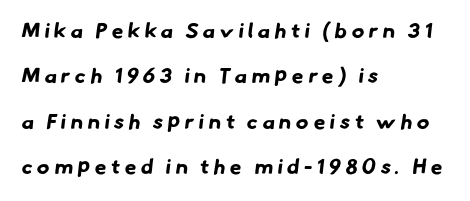
Q: Is the text bold? A: Yes.
Q: Is the text underlined? A: No.
Q: How is the paragraph aligned? A: Left-aligned.
Q: Is the spacing between letters normal or unusually wide? A: Unusually wide.
Q: Is the spacing between lines tight, normal or loose? A: Loose.
